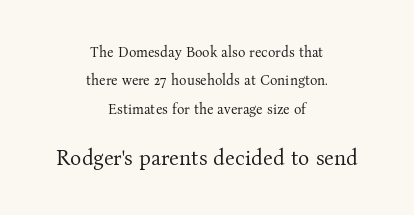
Q: Is the text bold? A: No.
Q: Is the text italic (slanted)? A: No, it is upright.
Q: Is the text underlined? A: No.
Q: How is the paragraph aligned? A: Centered.
Q: Is the spacing between letters normal or unusually wide? A: Normal.
Q: Is the spacing between lines tight, normal or loose? A: Loose.
Q: Which block of text is set in a larger size, the first (top) or the second (bottom)? A: The second (bottom) one.
